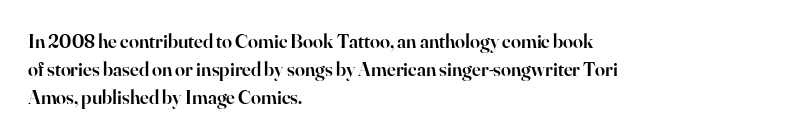
{"italic": "no", "bold": "semi", "underline": "no", "align": "left", "line_spacing": "normal", "line_spacing_ratio": 1.41, "letter_spacing": "normal", "letter_spacing_em": 0.0, "glyph_px": 20}
